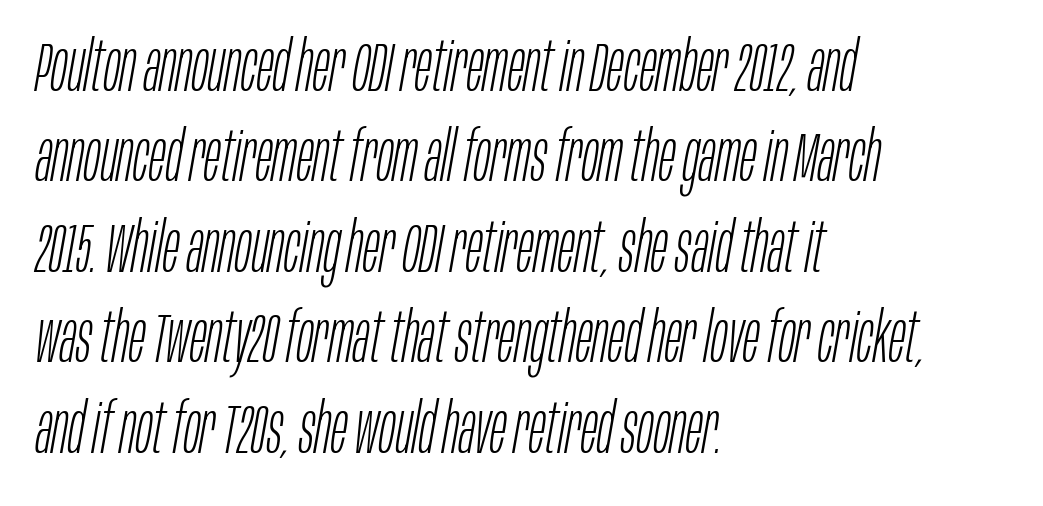
{"italic": "yes", "lean": "right", "slant_degrees": 10, "bold": "no", "weight": "light", "width": "condensed", "stroke_contrast": "low", "x_height": "large", "monospaced": "no", "underline": "no", "align": "left", "line_spacing": "normal", "line_spacing_ratio": 1.31, "letter_spacing": "normal", "letter_spacing_em": 0.0, "glyph_px": 69}
